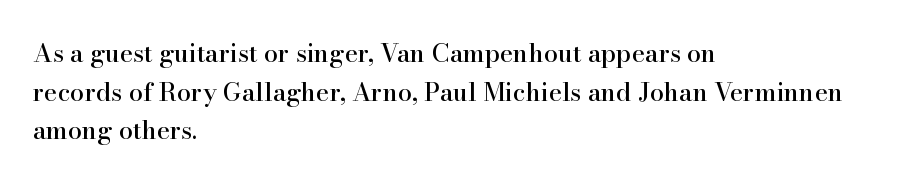
Q: Is the text italic (slanted)? A: No, it is upright.
Q: Is the text underlined? A: No.
Q: How is the paragraph aligned? A: Left-aligned.
Q: Is the spacing between letters normal or unusually wide? A: Normal.
Q: Is the spacing between lines tight, normal or loose? A: Normal.
